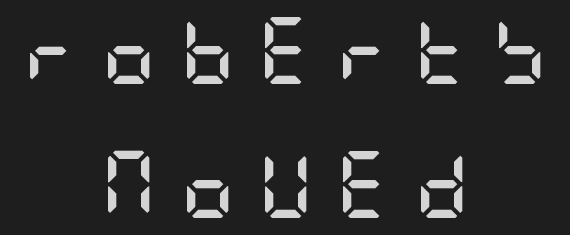
Q: Is the text bold? A: Yes.
Q: Is the text italic (slanted)? A: No, it is upright.
Q: Is the typeface a serif or a sans-serif typeface? A: Sans-serif.
Q: Is the text underlined? A: No.
Q: How is the paragraph aligned? A: Centered.
Q: Is the spacing between letters normal or unusually wide? A: Unusually wide.
Q: Is the spacing between lines tight, normal or loose? A: Loose.
Q: Width (condensed, normal, or wide)? A: Condensed.
Q: Stroke contrast? A: Low.
Q: x-height? A: Large.
